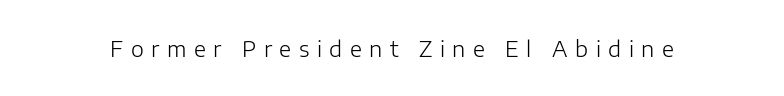
Q: Is the text bold? A: No.
Q: Is the text italic (slanted)? A: No, it is upright.
Q: Is the text underlined? A: No.
Q: Is the spacing between letters normal or unusually wide? A: Unusually wide.
